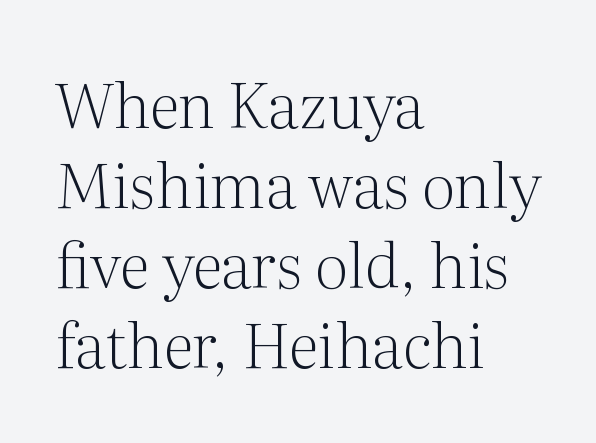
The image shows 62 px light serif type, upright; set left-aligned, normal line spacing (1.29x), normal letter spacing, not underlined; medium stroke contrast and a medium x-height.
